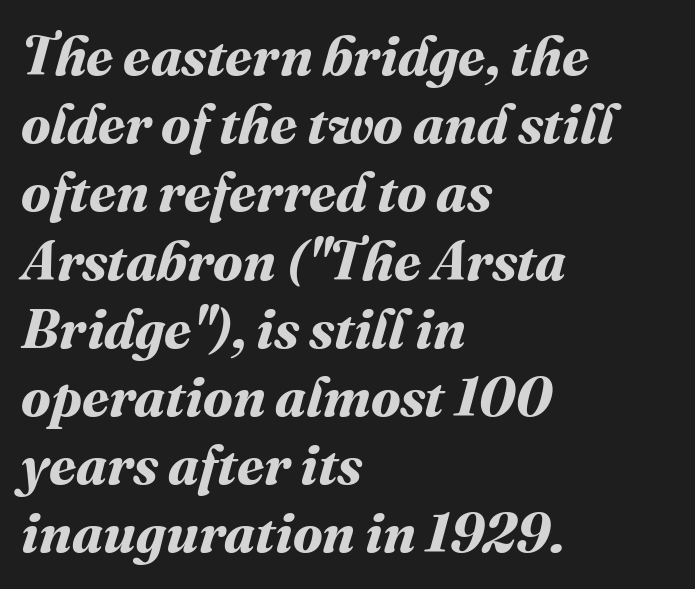
Glyph-to-glyph distance matches everyday printed text. The face used here has the dense, thick strokes of a bold. Left-aligned paragraph, ragged on the right. Check the space under the baseline: it is left empty. These lines are rendered in a variable-pitch font.
